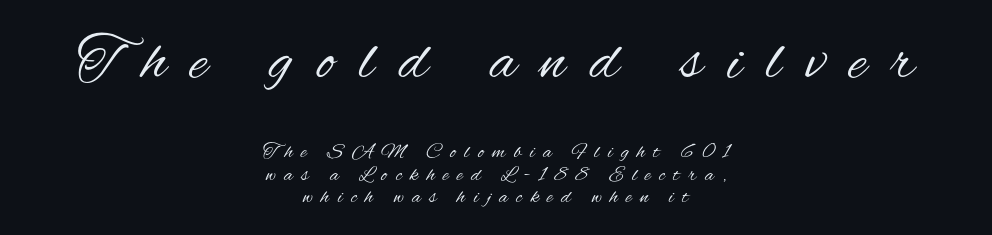
The image shows 62 px regular-weight, condensed sans-serif type; set centered, tight line spacing (1.06x), unusually wide letter spacing (+0.4 em), not underlined; the first (top) block is 2.95x larger; medium stroke contrast and a small x-height.
